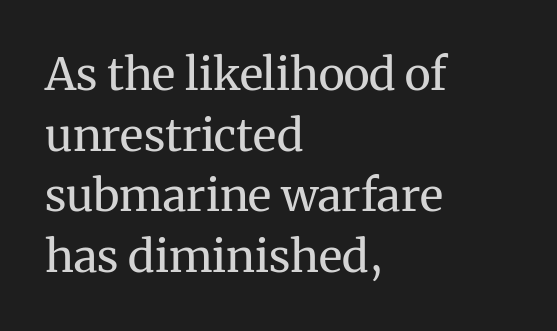
Every stem runs plumb, perpendicular to the baseline. Type style note: has serifs. The gaps between neighbouring characters are ordinary and unremarkable. Only glyphs here, with clear space below each row. The weight tops out at a normal text grade. Think of a printed novel: that variable character pitch is what you see here.
